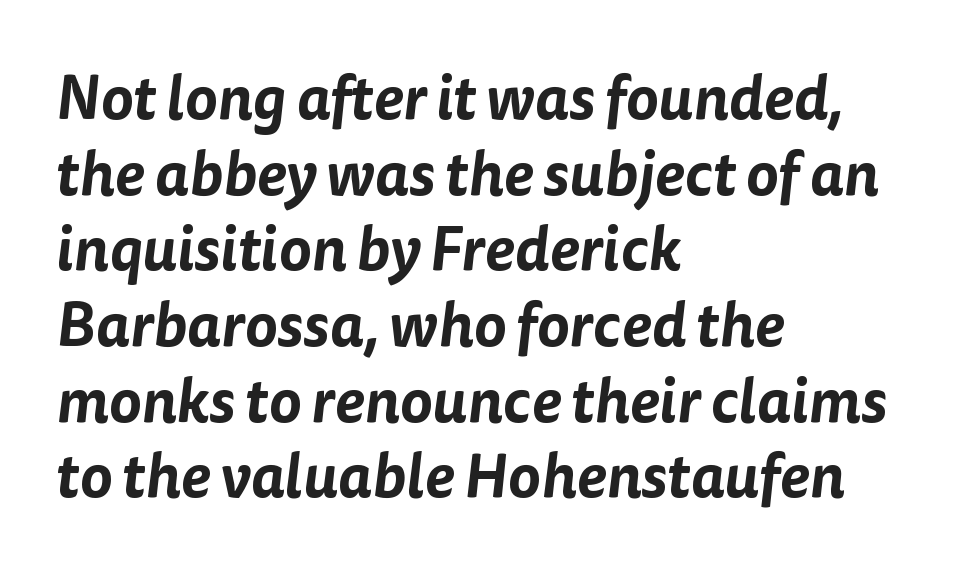
{"serif": "no", "width": "normal", "stroke_contrast": "low", "x_height": "medium", "monospaced": "no", "underline": "no", "align": "left", "line_spacing_ratio": 1.24, "letter_spacing": "normal", "letter_spacing_em": 0.0, "glyph_px": 61}
